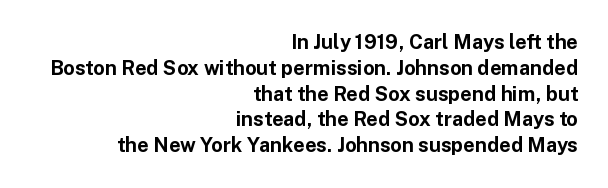
Every letter is thick-stroked: bold, no question. One-word summary of the alignment: right. Caption: standard tracking, unaltered. Rows of type keep a routine distance in the vertical direction.
